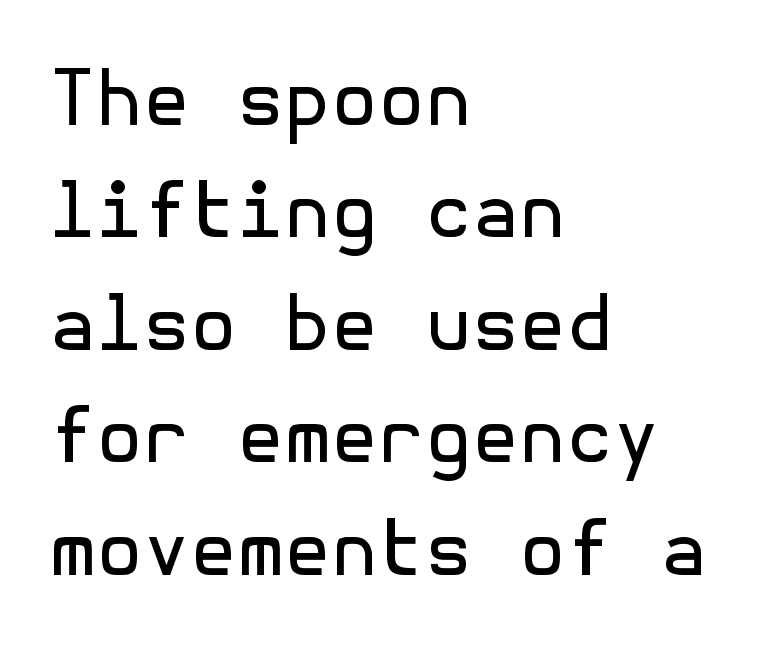
{"serif": "no", "italic": "no", "bold": "no", "weight": "regular", "width": "normal", "x_height": "medium", "underline": "no", "align": "left", "line_spacing": "normal", "line_spacing_ratio": 1.48, "letter_spacing": "normal", "letter_spacing_em": 0.0, "glyph_px": 76}
